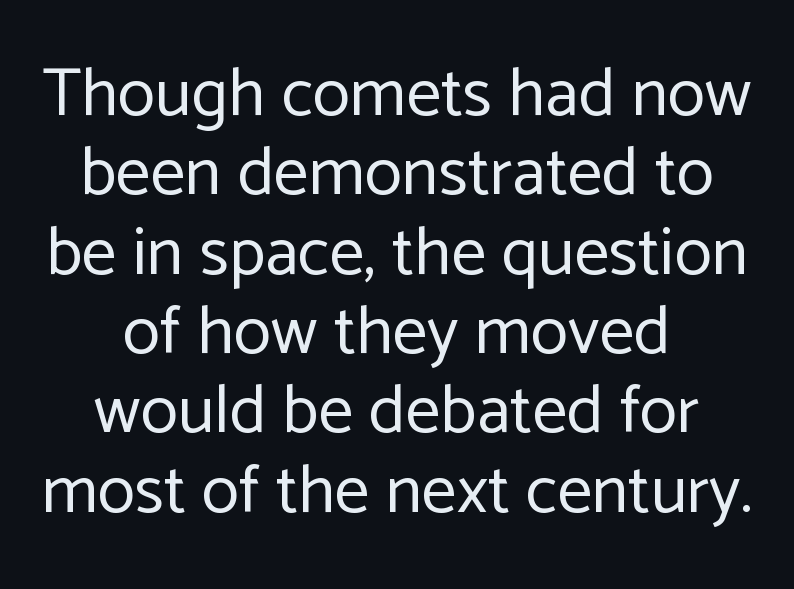
Horizontal alignment here is central, giving a formal, balanced look. A typesetter would mark this as roman, not italic. The face used here is proportionally spaced, like ordinary book or web type. Baseline-to-baseline distance is barely more than the letter height. Lines of text with bare space underneath.
